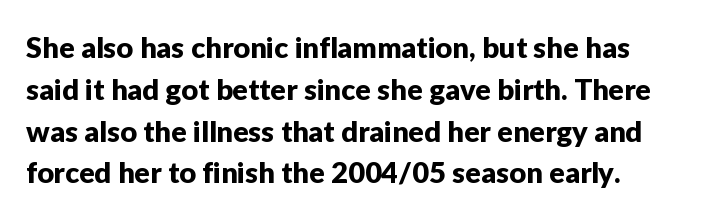
{"serif": "no", "italic": "no", "width": "normal", "stroke_contrast": "low", "x_height": "medium", "monospaced": "no", "underline": "no", "line_spacing": "normal", "line_spacing_ratio": 1.44, "letter_spacing": "normal", "letter_spacing_em": 0.0, "glyph_px": 29}
